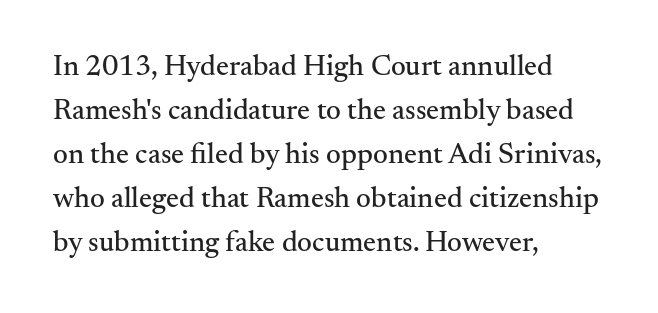
I'd call this a serif setting — the letters wear small feet. The area under the type is left untouched. Typeset ragged right — the left edge is the straight one. You can tell it's not italic because the verticals are truly vertical.
